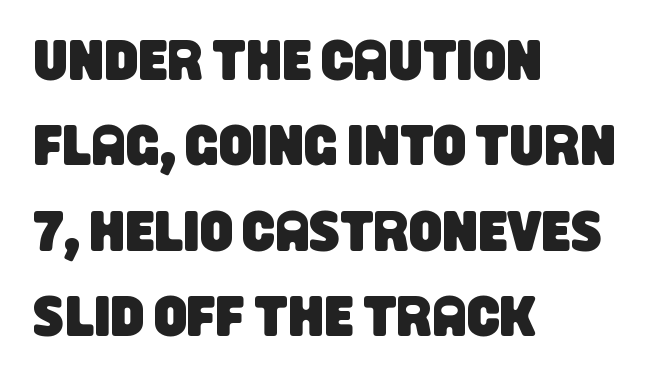
The image shows 58 px condensed sans-serif type; set left-aligned, normal line spacing (1.47x), normal letter spacing, not underlined; low stroke contrast and a large x-height.
